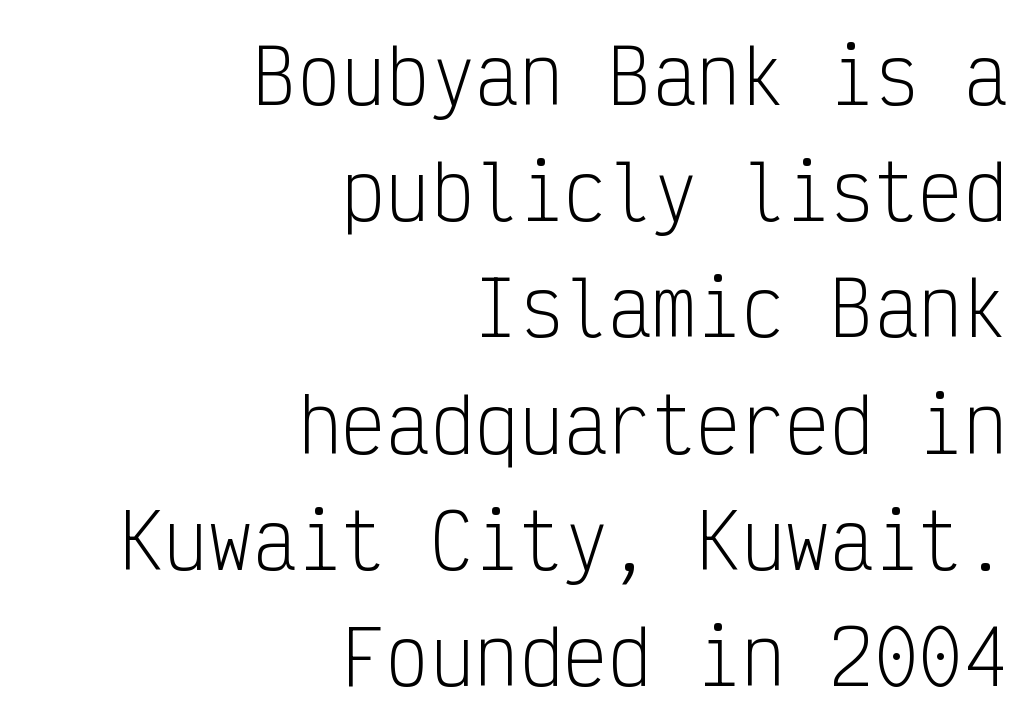
Think of a typewriter: that constant character pitch is what you see here. Nothing sits at the stroke ends, so this counts as sans-serif. The passage shown has conventional tracking throughout. This is not heavy type; no bold has been used. Notice how the stems are strictly vertical — no italics here.
